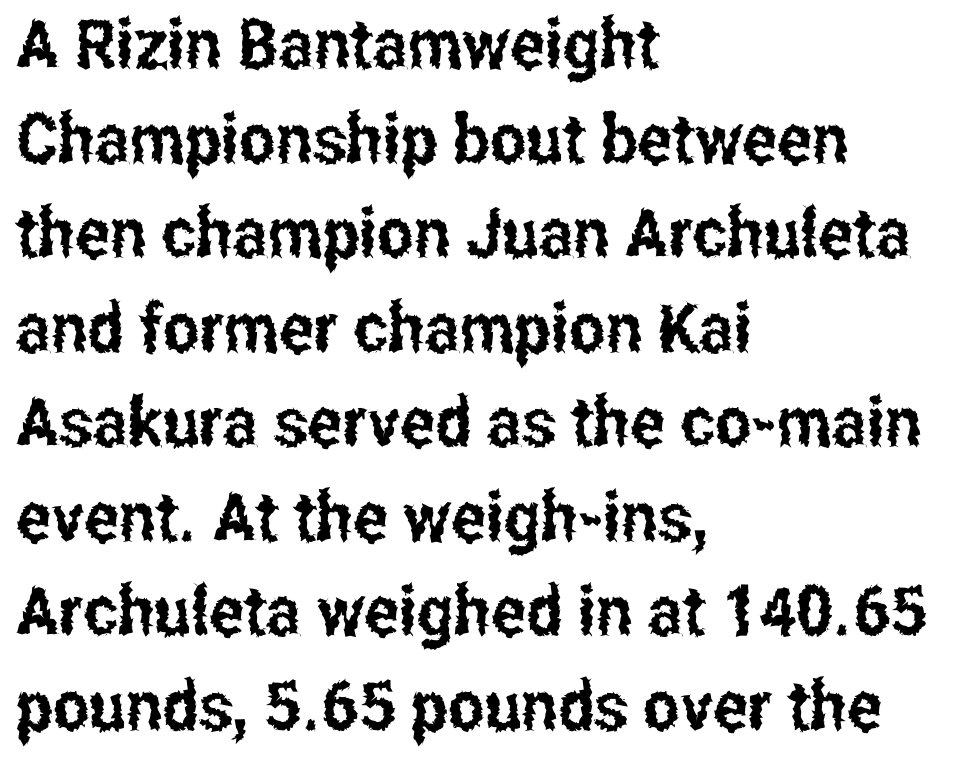
The image shows 69 px condensed sans-serif type, upright; set left-aligned, normal line spacing (1.37x), normal letter spacing, not underlined; low stroke contrast and a medium x-height.
